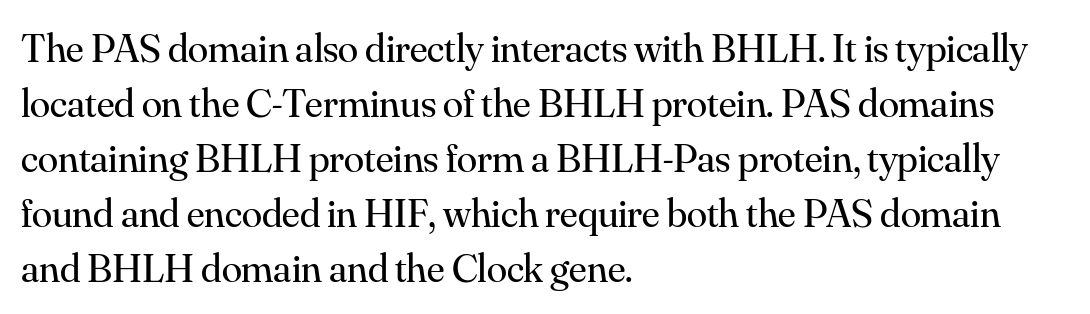
Q: Is the text bold? A: No.
Q: Is the text italic (slanted)? A: No, it is upright.
Q: Is the typeface a serif or a sans-serif typeface? A: Serif.
Q: Is the text underlined? A: No.
Q: How is the paragraph aligned? A: Left-aligned.
Q: Is the spacing between letters normal or unusually wide? A: Normal.
Q: Is the spacing between lines tight, normal or loose? A: Normal.
Q: Width (condensed, normal, or wide)? A: Normal.
Q: Stroke contrast? A: Medium.
Q: x-height? A: Small.
Q: Monospaced? A: No.
